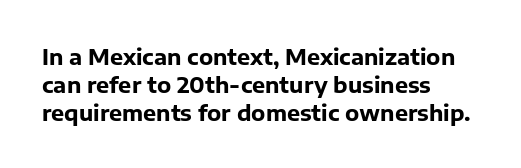
{"italic": "no", "bold": "yes", "underline": "no", "align": "left", "line_spacing": "normal", "line_spacing_ratio": 1.27, "letter_spacing": "normal", "letter_spacing_em": 0.0, "glyph_px": 22}
